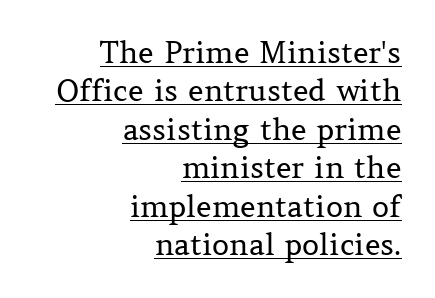
Q: Is the text bold? A: No.
Q: Is the text italic (slanted)? A: No, it is upright.
Q: Is the typeface a serif or a sans-serif typeface? A: Serif.
Q: Is the text underlined? A: Yes.
Q: How is the paragraph aligned? A: Right-aligned.
Q: Is the spacing between letters normal or unusually wide? A: Normal.
Q: Is the spacing between lines tight, normal or loose? A: Normal.
Q: Width (condensed, normal, or wide)? A: Normal.
Q: Stroke contrast? A: Medium.
Q: x-height? A: Medium.
Q: Monospaced? A: No.
